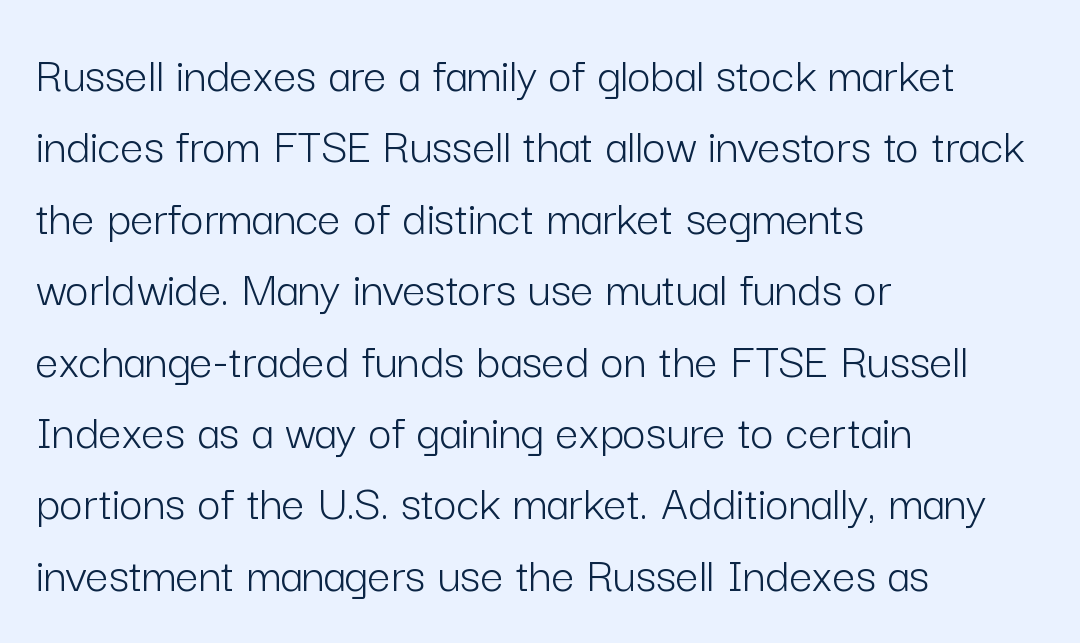
The rows are spaced the way most documents space them. Serif or sans? Sans — the stroke terminals are bare. Does extra space separate the letters? No, they use regular spacing. Heaviness? Minimal to ordinary, like unemphasized prose. The paragraph has a hard left edge and a soft right edge.
